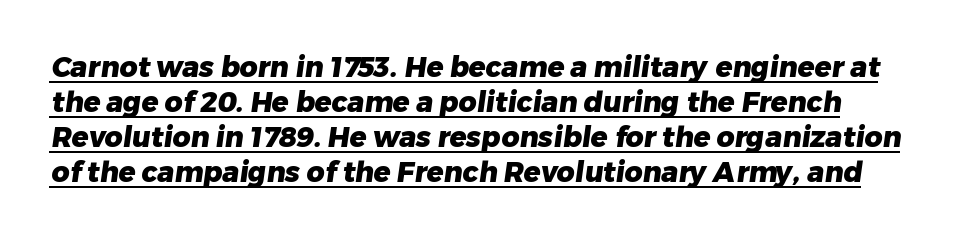
Regarding leading, the lines here are spaced in the standard way. Each line of the rendering has a horizontal stroke beneath the glyphs. The gaps between neighbouring characters are ordinary and unremarkable. Grotesque or geometric, the face here clearly has no serifs.
